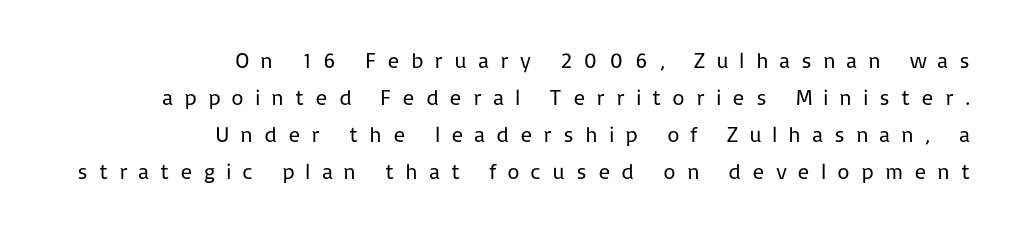
The image shows 22 px text type, upright; set right-aligned, normal line spacing (1.68x), unusually wide letter spacing (+0.49 em), not underlined.
